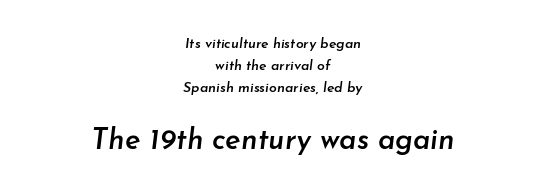
Each line is balanced around a shared central axis. The rendering enlarges the type as you move from the upper chunk to the lower. Decoration check: the copy has no underline. The letters advance in unequal steps, a hallmark of proportional type. Italic: yes, the glyphs are oblique.
